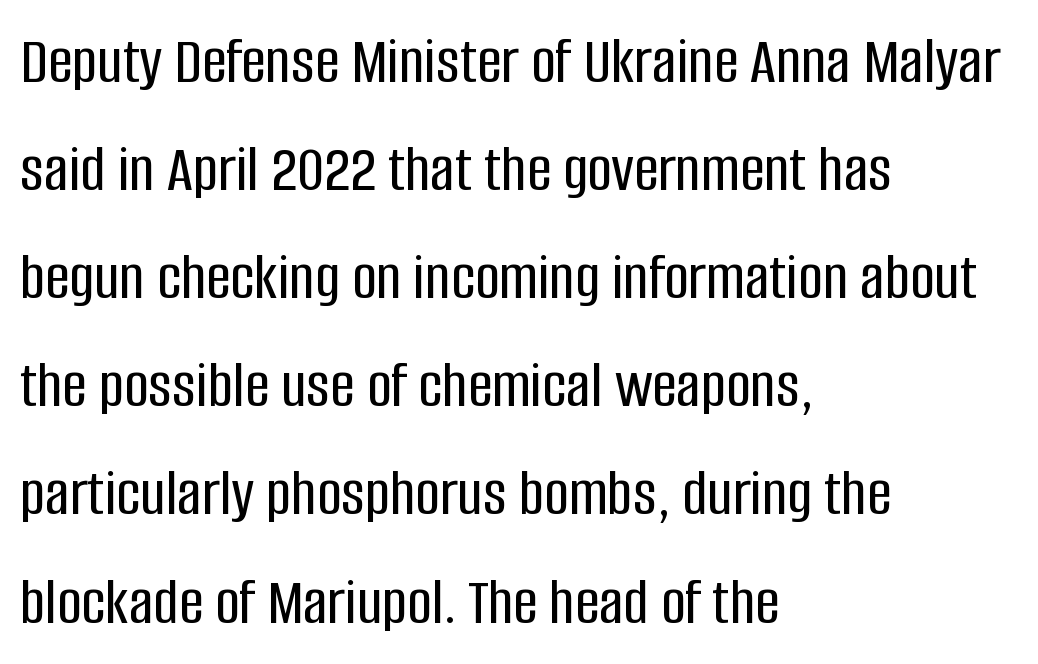
{"serif": "no", "italic": "no", "width": "condensed", "stroke_contrast": "low", "x_height": "large", "monospaced": "no", "underline": "no", "align": "left", "line_spacing": "normal", "line_spacing_ratio": 1.59, "letter_spacing": "normal", "letter_spacing_em": 0.0, "glyph_px": 68}
